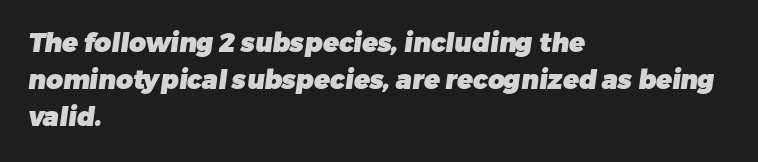
The letters are bold, with thick, heavy strokes. Anything drawn beneath the words? Only blank space. Students, observe: this is what conventionally led text looks like. The rag falls on the right side of this text block. Is the letter spacing exaggerated? No — it looks like the ordinary default.
